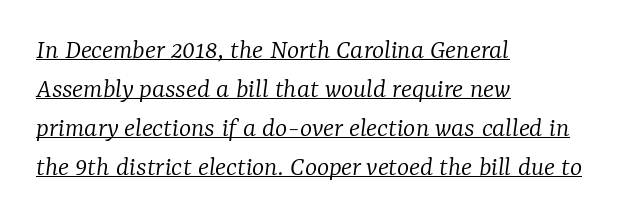
The image shows 29 px light serif type, italic (leaning right); set left-aligned, normal line spacing (1.34x), normal letter spacing, underlined; low stroke contrast and a medium x-height.
